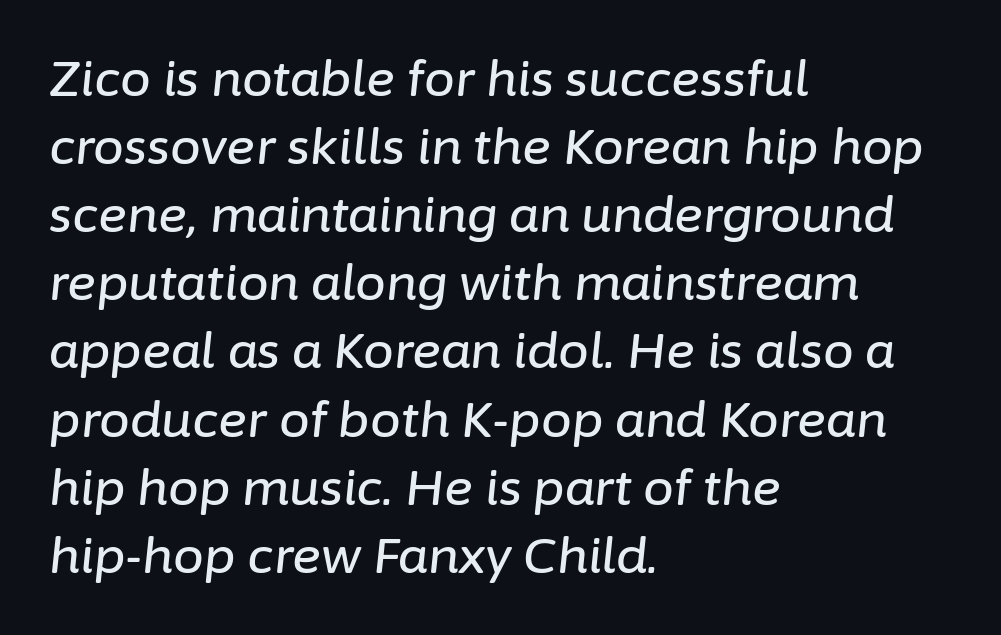
Q: Is the text italic (slanted)? A: Yes, it leans right by about 6 degrees.
Q: Is the text underlined? A: No.
Q: How is the paragraph aligned? A: Left-aligned.
Q: Is the spacing between letters normal or unusually wide? A: Normal.
Q: Is the spacing between lines tight, normal or loose? A: Normal.
Q: Width (condensed, normal, or wide)? A: Normal.
Q: Stroke contrast? A: Low.
Q: x-height? A: Medium.
Q: Monospaced? A: No.
